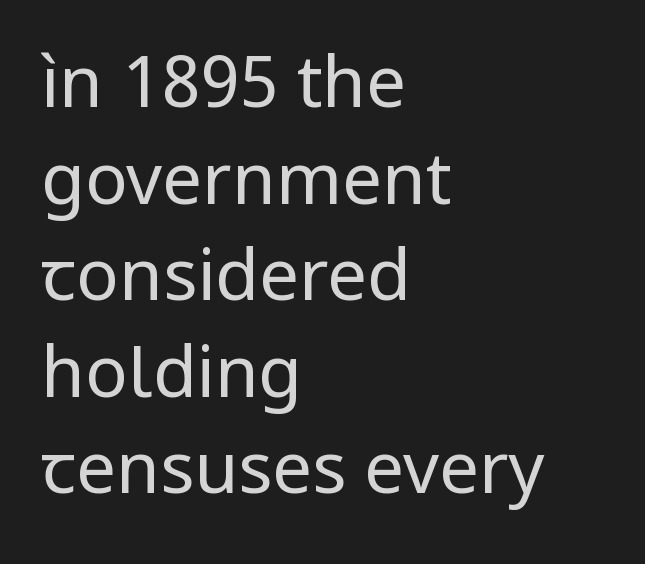
Q: Is the text bold? A: No.
Q: Is the text italic (slanted)? A: No, it is upright.
Q: Is the typeface a serif or a sans-serif typeface? A: Sans-serif.
Q: Is the text underlined? A: No.
Q: How is the paragraph aligned? A: Left-aligned.
Q: Is the spacing between letters normal or unusually wide? A: Normal.
Q: Is the spacing between lines tight, normal or loose? A: Normal.
Q: Width (condensed, normal, or wide)? A: Normal.
Q: Stroke contrast? A: Low.
Q: x-height? A: Medium.
Q: Monospaced? A: No.
